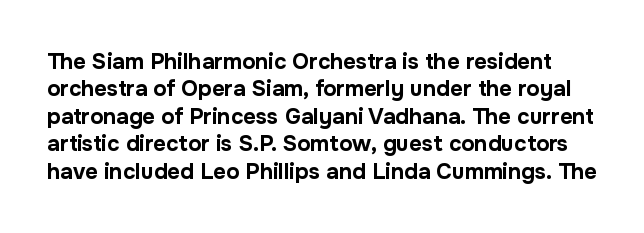
Q: Is the text bold? A: Yes.
Q: Is the text italic (slanted)? A: No, it is upright.
Q: Is the text underlined? A: No.
Q: Is the spacing between letters normal or unusually wide? A: Normal.
Q: Is the spacing between lines tight, normal or loose? A: Normal.
